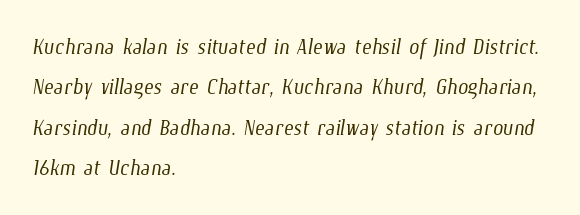
Q: Is the text bold? A: No.
Q: Is the text underlined? A: No.
Q: How is the paragraph aligned? A: Left-aligned.
Q: Is the spacing between letters normal or unusually wide? A: Normal.
Q: Is the spacing between lines tight, normal or loose? A: Normal.
Q: Width (condensed, normal, or wide)? A: Condensed.
Q: Stroke contrast? A: Low.
Q: x-height? A: Medium.
Q: Monospaced? A: No.
